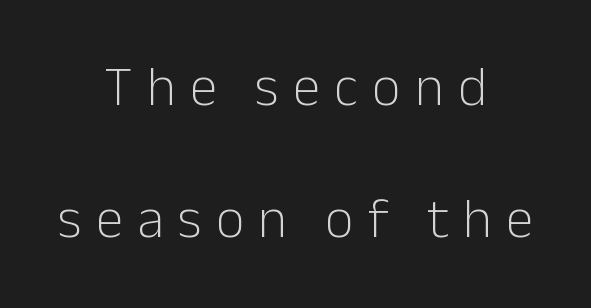
Stroke terminals: plain, sans-serif. Is the type heavy? It reads as light-to-regular instead. Honestly, the rows look like they've been pulled way apart. This rendering features lettering with no underline. There is plenty of visible air inserted between adjacent glyphs. The specimen reads as upright at a glance.
